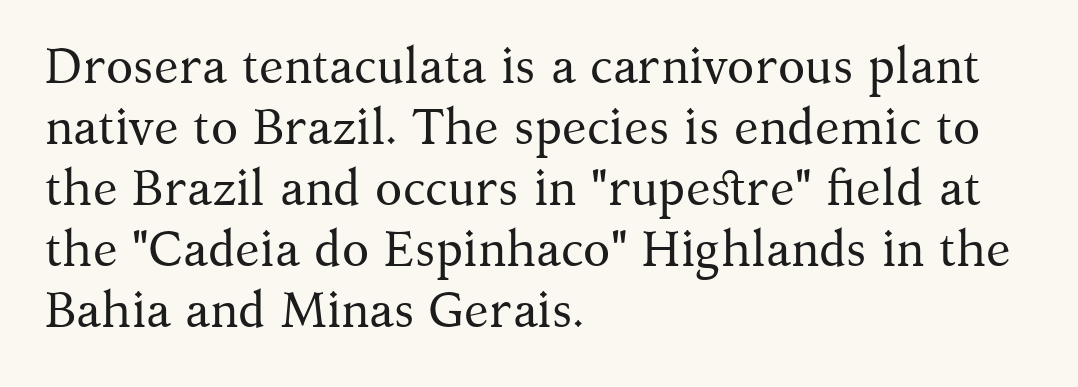
This is serif lettering, the kind often seen in printed books. Ink coverage per letter is moderate at most. How are the letters spaced? Ordinarily, with no added tracking. The axis of the letterforms is exactly vertical. Typeset ragged right — the left edge is the straight one. Just letters on the line, the space beneath them empty.
